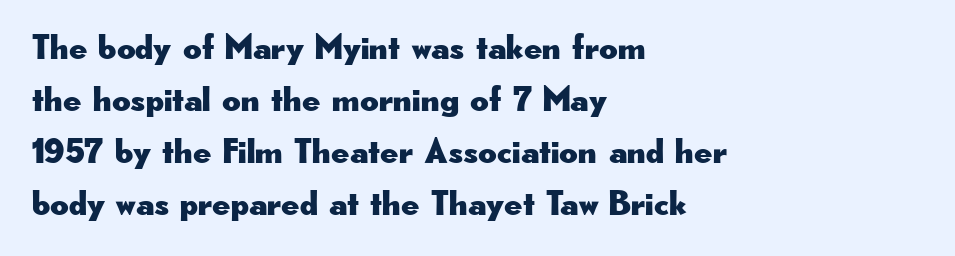
Q: Is the text italic (slanted)? A: No, it is upright.
Q: Is the typeface a serif or a sans-serif typeface? A: Sans-serif.
Q: Is the text underlined? A: No.
Q: How is the paragraph aligned? A: Left-aligned.
Q: Is the spacing between letters normal or unusually wide? A: Normal.
Q: Is the spacing between lines tight, normal or loose? A: Normal.
Q: Width (condensed, normal, or wide)? A: Wide.
Q: Stroke contrast? A: Low.
Q: x-height? A: Small.
Q: Monospaced? A: No.
